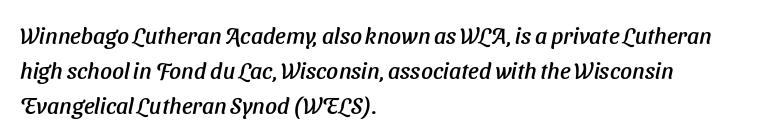
{"underline": "no", "align": "left", "line_spacing": "normal", "line_spacing_ratio": 1.53, "letter_spacing": "normal", "letter_spacing_em": 0.0, "glyph_px": 23}
